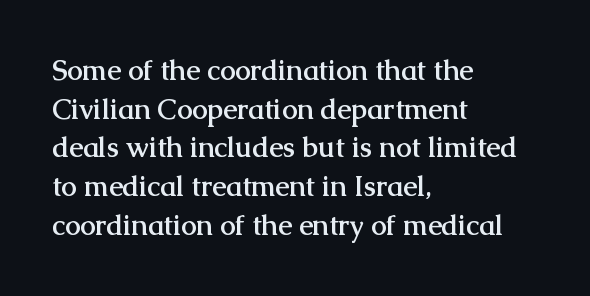
The image shows 28 px semibold serif type, upright; set left-aligned, normal line spacing (1.38x), normal letter spacing, not underlined; medium stroke contrast and a medium x-height.
